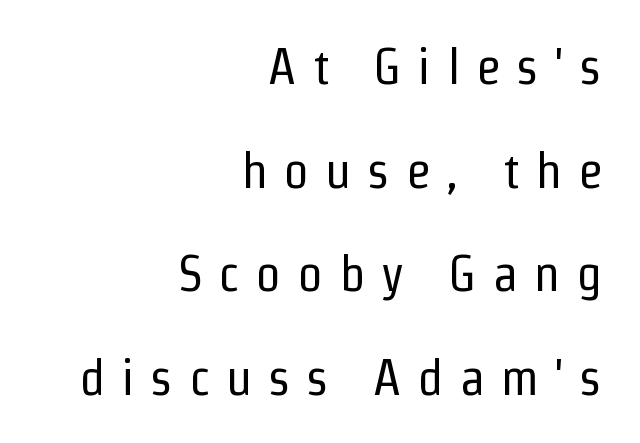
{"serif": "no", "italic": "no", "bold": "no", "weight": "regular", "width": "condensed", "stroke_contrast": "low", "x_height": "medium", "monospaced": "no", "underline": "no", "align": "right", "line_spacing": "loose", "line_spacing_ratio": 2.03, "letter_spacing": "wide", "letter_spacing_em": 0.31, "glyph_px": 51}
